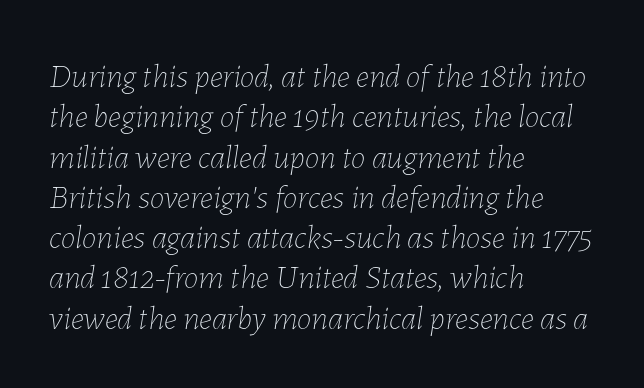
Characters follow at the spacing the type designer built in. No chunkiness to these letters — they're not bold. Rule under the text: the space is simply empty. These lines are set flush left with a ragged right edge.
